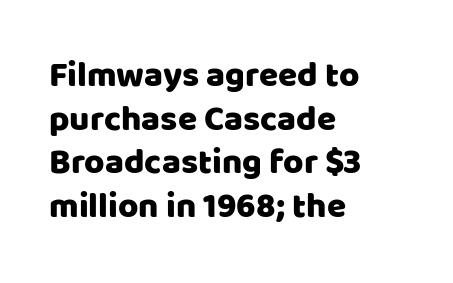
Serifs: no, the terminals of the letterforms are clean. Letters rest on an invisible, unmarked baseline. The horizontal fit of the characters is conventional and even. You could not count columns in this text — the font is proportionally spaced. The rendering anchors every line to the left-hand side. The line-height multiplier appears to be the usual default.
